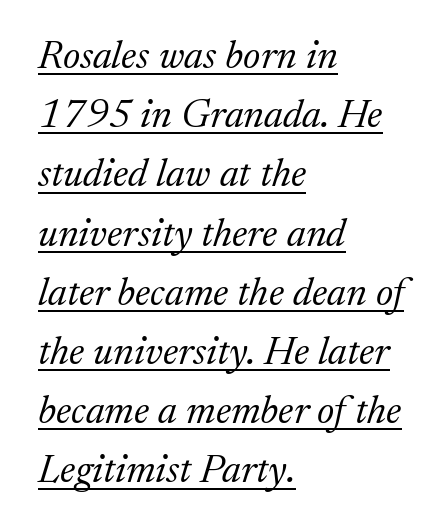
{"serif": "yes", "italic": "yes", "lean": "right", "slant_degrees": 17, "bold": "no", "weight": "light", "width": "normal", "stroke_contrast": "medium", "x_height": "medium", "monospaced": "no", "underline": "yes", "align": "left", "line_spacing": "normal", "line_spacing_ratio": 1.48, "letter_spacing": "normal", "letter_spacing_em": 0.0, "glyph_px": 40}
